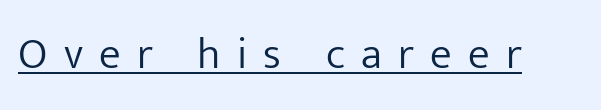
Decoration check: the copy is underlined. Every character sits straight up, as roman type does. The passage shown is not bold in any degree. Font category for this specimen: sans-serif. Each letter keeps its own natural width here, so spacing adapts to shape.
